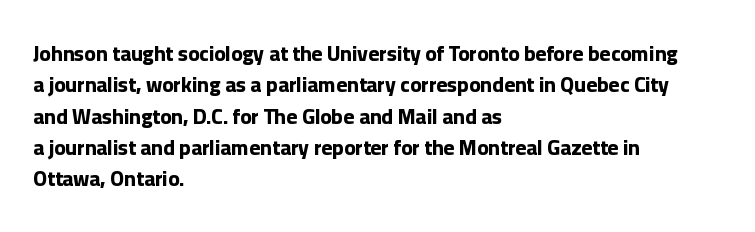
The passage shown is emphatically bold. The specimen reads as upright at a glance. Alignment: flush left. What stands out about the letter spacing? Nothing — it is the standard amount. The block of text has a typical density, with ordinary space between rows. The words here are not underlined.
